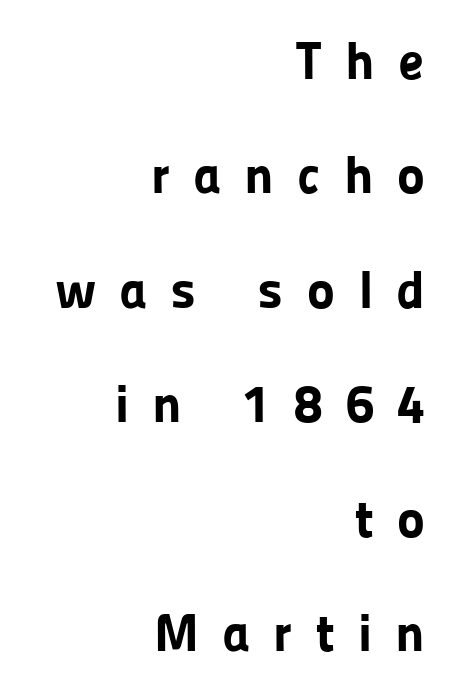
Q: Is the text bold? A: Yes.
Q: Is the text italic (slanted)? A: No, it is upright.
Q: Is the typeface a serif or a sans-serif typeface? A: Sans-serif.
Q: Is the text underlined? A: No.
Q: How is the paragraph aligned? A: Right-aligned.
Q: Is the spacing between letters normal or unusually wide? A: Unusually wide.
Q: Is the spacing between lines tight, normal or loose? A: Loose.
Q: Width (condensed, normal, or wide)? A: Normal.
Q: Stroke contrast? A: Low.
Q: x-height? A: Medium.
Q: Monospaced? A: No.
